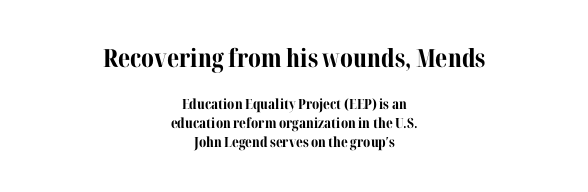
{"italic": "no", "bold": "yes", "underline": "no", "align": "center", "line_spacing": "normal", "line_spacing_ratio": 1.35, "letter_spacing": "normal", "letter_spacing_em": 0.0, "larger_block": "first", "size_ratio": 1.79, "glyph_px": 25}
